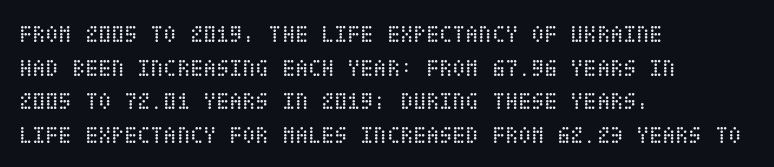
The image shows 24 px text type, upright; set left-aligned, normal line spacing (1.4x), normal letter spacing, not underlined.
